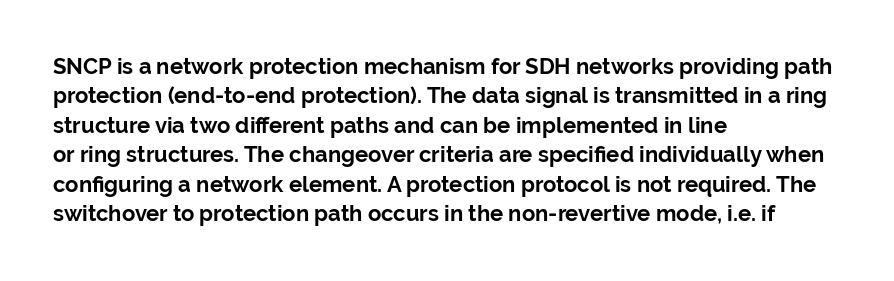
The image shows 22 px bold type, upright; set left-aligned, normal line spacing (1.34x), normal letter spacing, not underlined.
